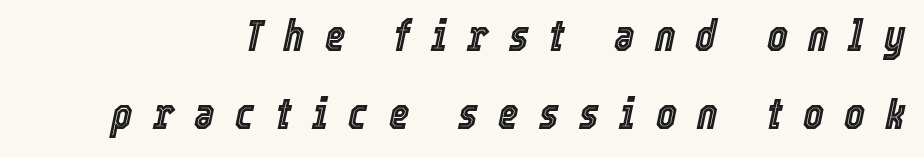
{"italic": "yes", "lean": "right", "slant_degrees": 12, "width": "condensed", "x_height": "medium", "monospaced": "no", "underline": "no", "line_spacing_ratio": 1.78, "letter_spacing": "wide", "letter_spacing_em": 0.46, "glyph_px": 44}
